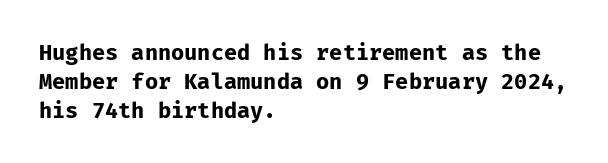
Q: Is the text bold? A: Yes.
Q: Is the text italic (slanted)? A: No, it is upright.
Q: Is the text underlined? A: No.
Q: How is the paragraph aligned? A: Left-aligned.
Q: Is the spacing between letters normal or unusually wide? A: Normal.
Q: Is the spacing between lines tight, normal or loose? A: Normal.
